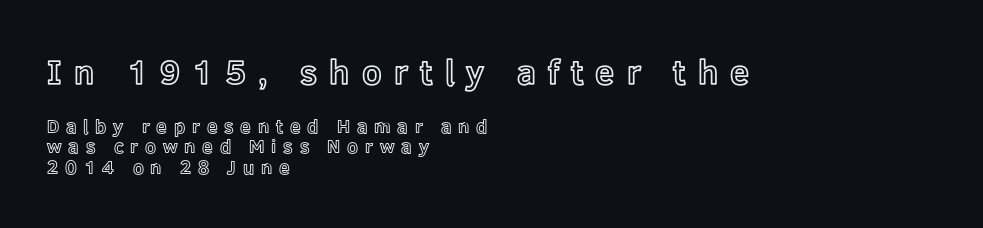
The tracking reads as deliberately expanded to a designer's eye. Italic? Not at all — the glyphs are vertical. Check the space under the baseline: it is left empty. Horizontal bands of white between lines are thin slivers. Which chunk is bigger? The first one — the top block dwarfs the bottom.
